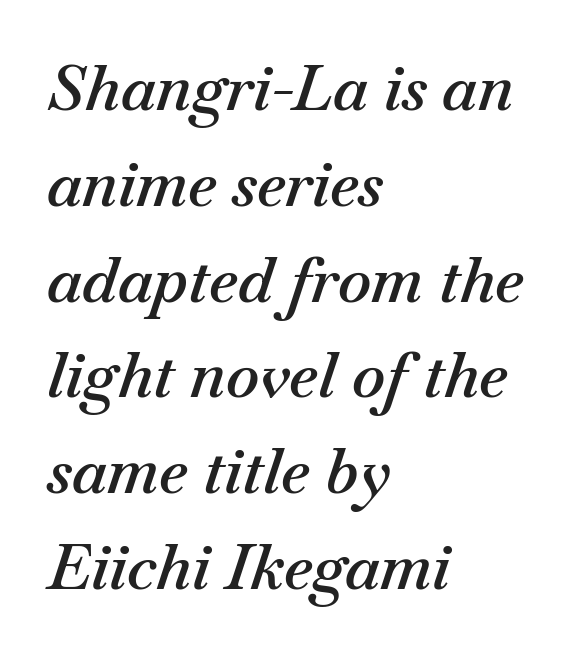
The image shows 63 px semibold type, italic (leaning right); set left-aligned, normal line spacing (1.52x), normal letter spacing, not underlined; medium stroke contrast and a small x-height.
